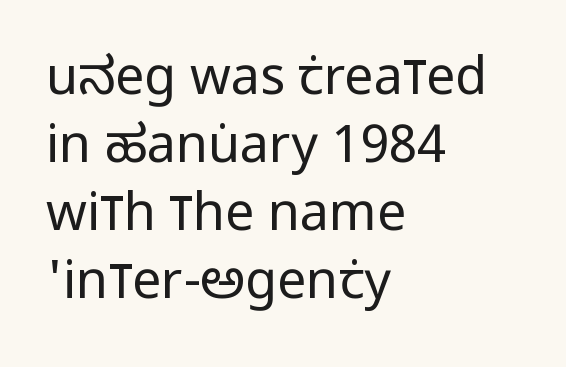
{"serif": "no", "italic": "no", "bold": "no", "weight": "regular", "width": "condensed", "stroke_contrast": "low", "x_height": "large", "monospaced": "no", "underline": "no", "align": "left", "line_spacing": "normal", "line_spacing_ratio": 1.31, "letter_spacing": "normal", "letter_spacing_em": 0.0, "glyph_px": 52}
